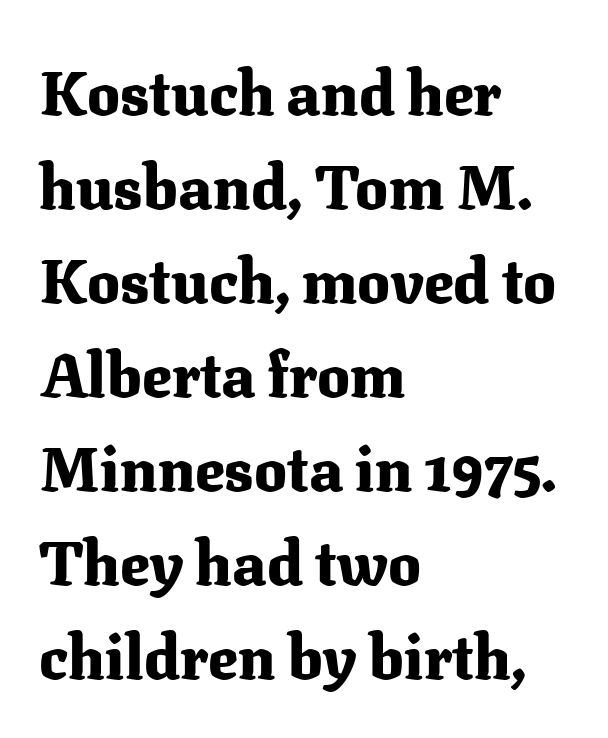
The horizontal fit of the characters is conventional and even. Weight: bold. The passage shown is typed in a proportional face where columns would drift. Does the lettering tilt? It doesn't — this is upright.
